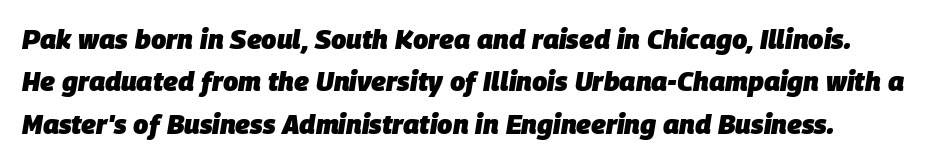
Q: Is the text bold? A: Yes.
Q: Is the text italic (slanted)? A: Yes, it leans right by about 9 degrees.
Q: Is the text underlined? A: No.
Q: Is the spacing between letters normal or unusually wide? A: Normal.
Q: Is the spacing between lines tight, normal or loose? A: Normal.
